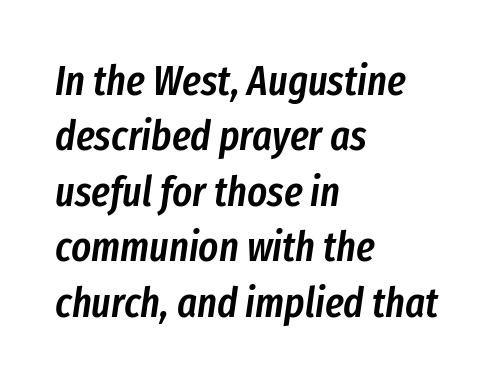
The image shows 42 px semibold, condensed type, italic (leaning right); set left-aligned, normal line spacing (1.32x), normal letter spacing, not underlined; low stroke contrast and a medium x-height.
